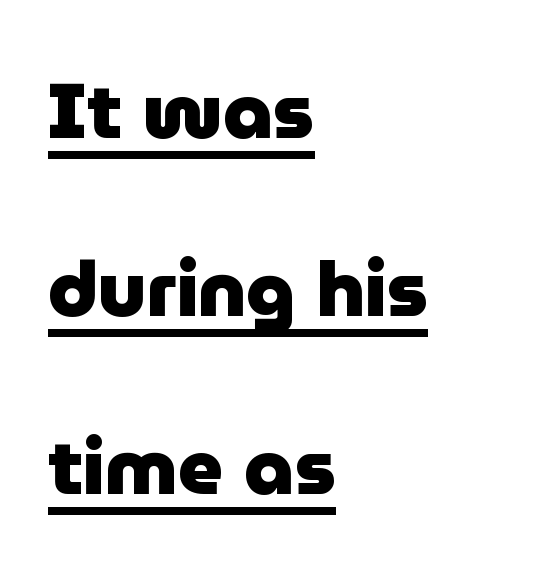
Q: Is the text bold? A: Yes.
Q: Is the text italic (slanted)? A: No, it is upright.
Q: Is the typeface a serif or a sans-serif typeface? A: Sans-serif.
Q: Is the text underlined? A: Yes.
Q: How is the paragraph aligned? A: Left-aligned.
Q: Is the spacing between letters normal or unusually wide? A: Normal.
Q: Is the spacing between lines tight, normal or loose? A: Loose.
Q: Width (condensed, normal, or wide)? A: Normal.
Q: Stroke contrast? A: Low.
Q: x-height? A: Medium.
Q: Monospaced? A: No.
